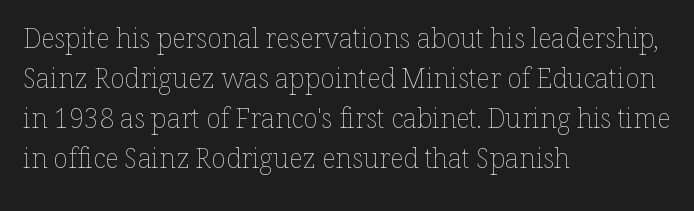
Italic: no, the glyphs are upright roman. Observe the ordinary spacing: letters are neighbours, not strangers. Line spacing here is normal. The zone under the glyphs is completely vacant. These lines stack with their left ends in a neat column.
